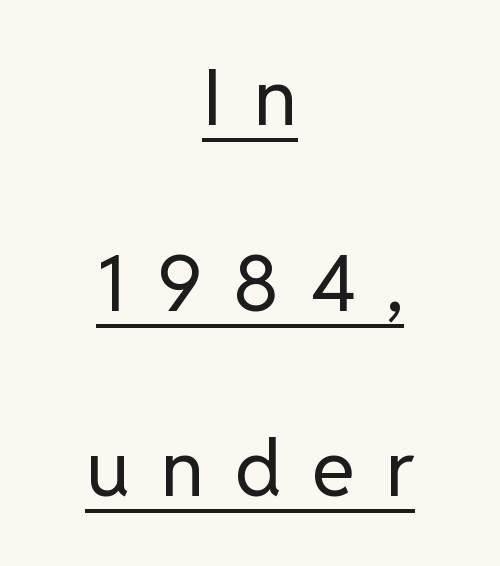
{"serif": "no", "italic": "no", "bold": "no", "weight": "regular", "width": "normal", "stroke_contrast": "low", "x_height": "medium", "monospaced": "no", "underline": "yes", "align": "center", "line_spacing": "loose", "line_spacing_ratio": 2.38, "letter_spacing": "wide", "letter_spacing_em": 0.39, "glyph_px": 78}
